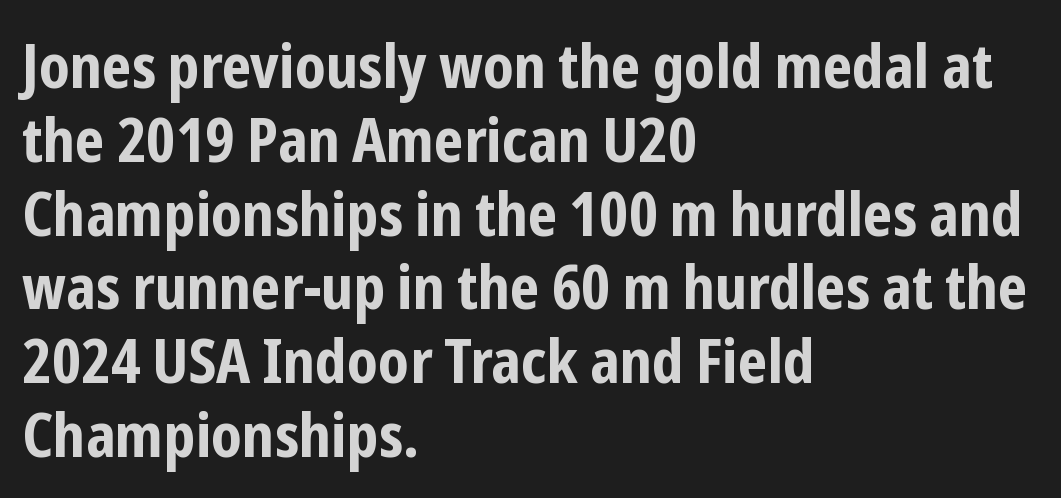
The image shows 61 px bold, condensed sans-serif type, upright; set left-aligned, line spacing 1.21x, normal letter spacing, not underlined; low stroke contrast and a medium x-height.
